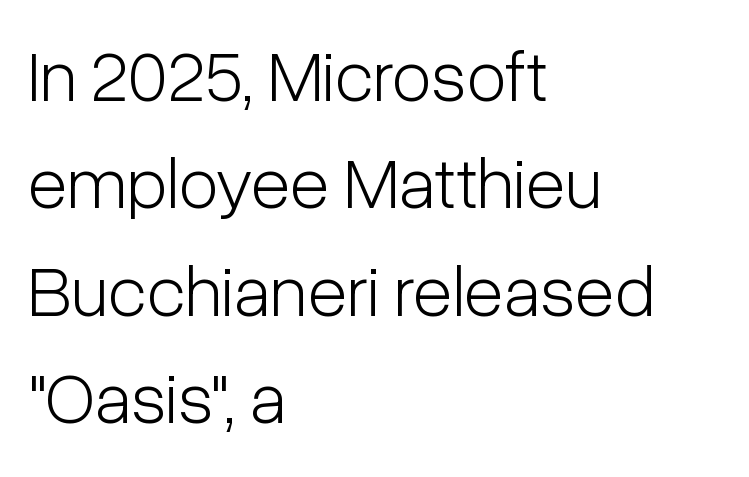
Q: Is the text bold? A: No.
Q: Is the text italic (slanted)? A: No, it is upright.
Q: Is the typeface a serif or a sans-serif typeface? A: Sans-serif.
Q: Is the text underlined? A: No.
Q: How is the paragraph aligned? A: Left-aligned.
Q: Is the spacing between letters normal or unusually wide? A: Normal.
Q: Is the spacing between lines tight, normal or loose? A: Normal.
Q: Width (condensed, normal, or wide)? A: Condensed.
Q: Stroke contrast? A: Low.
Q: x-height? A: Medium.
Q: Monospaced? A: No.
